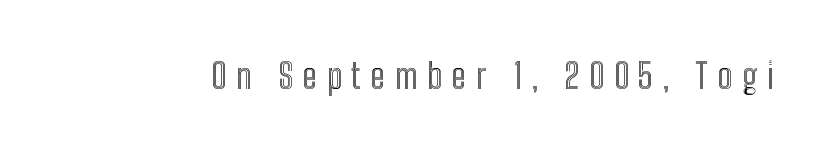
{"italic": "no", "width": "condensed", "x_height": "medium", "monospaced": "no", "underline": "no", "letter_spacing": "wide", "letter_spacing_em": 0.28, "glyph_px": 35}
